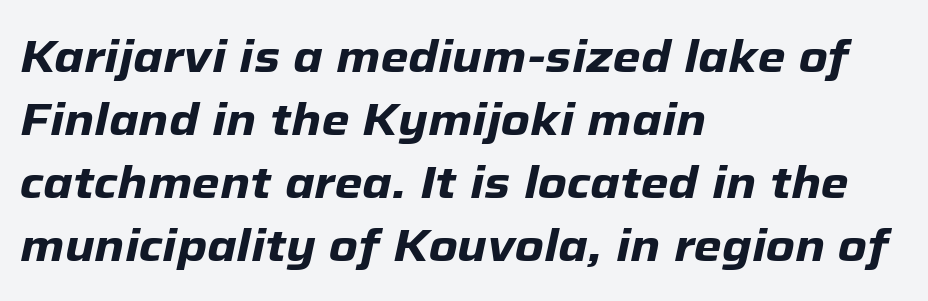
Summary of vertical rhythm: regular, with standard interline spacing. Compared with ordinary roman type, these characters are visibly tilted. A dark, heavy texture on the line: the type is bold. The foot of each line stays bare and open. Short note: letters normally spaced. The lines are quadded left.
